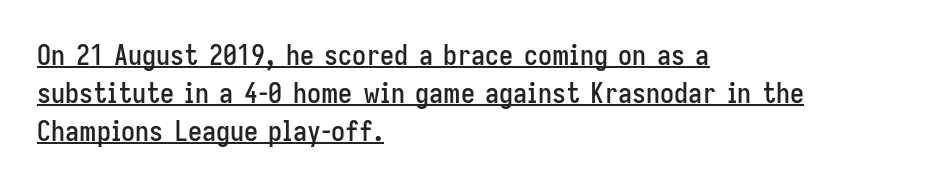
Q: Is the text italic (slanted)? A: No, it is upright.
Q: Is the typeface a serif or a sans-serif typeface? A: Sans-serif.
Q: Is the text underlined? A: Yes.
Q: How is the paragraph aligned? A: Left-aligned.
Q: Is the spacing between letters normal or unusually wide? A: Normal.
Q: Is the spacing between lines tight, normal or loose? A: Normal.
Q: Width (condensed, normal, or wide)? A: Condensed.
Q: Stroke contrast? A: Low.
Q: x-height? A: Medium.
Q: Monospaced? A: No.
